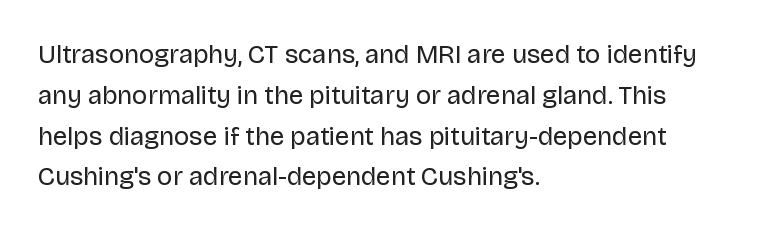
The gap between lines stays unmarked. No extra tracking has been applied to these lines. Does the leading feel generous? No, just average. Short and long lines alike share a common starting point at left.
